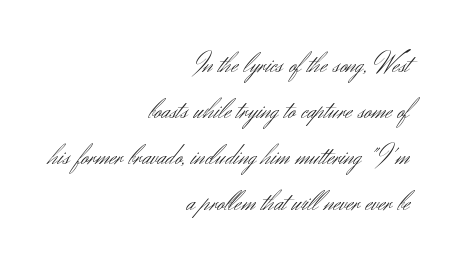
The block of text has a typical density, with ordinary space between rows. The face used here is proportionally spaced, like ordinary book or web type. Each row of text sits above clean, open space. Glyph-to-glyph distance matches everyday printed text. Note: no serifs on the glyphs.
